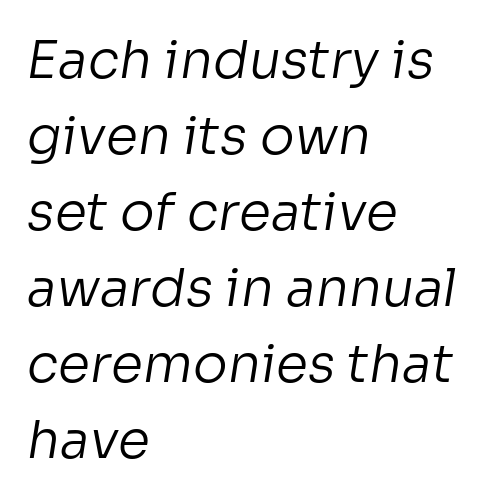
{"serif": "no", "bold": "no", "weight": "regular", "width": "normal", "stroke_contrast": "low", "x_height": "medium", "monospaced": "no", "underline": "no", "align": "left", "line_spacing": "normal", "line_spacing_ratio": 1.46, "letter_spacing": "normal", "letter_spacing_em": 0.0, "glyph_px": 52}
